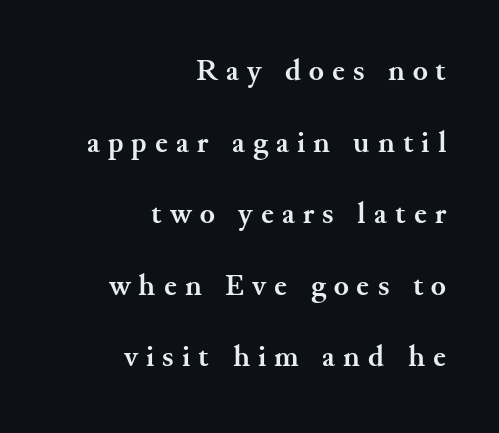
One-word summary of the alignment: right. The rendering uses a large line-height, opening up the rows. Characters remain perfectly vertical along every line. What weight is shown? A full bold with thick strokes. Each word looks stretched out because of the extra space between its letters. To sum up the face: it has serifs.
